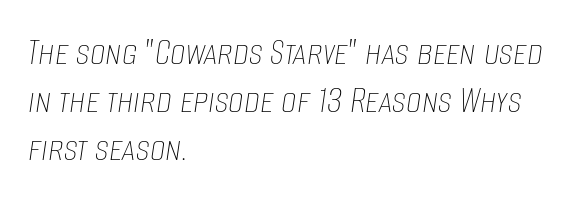
The letters advance in unequal steps, a hallmark of proportional type. The rendering applies a slant to the glyphs. The strokes carry an ordinary text weight at most. These lines keep a tight, regular rhythm from letter to letter.
